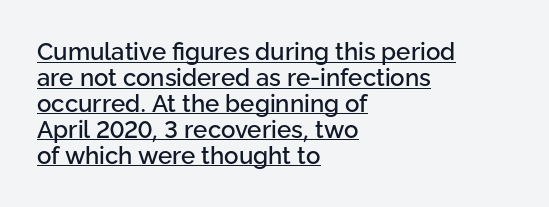
Quick note: not italic, upright. The typesetter chose a ragged-right arrangement here. What stands out about the letter spacing? Nothing — it is the standard amount. Successive baselines arrive quickly, one right under another. Descenders here cross a horizontal rule under the line.
